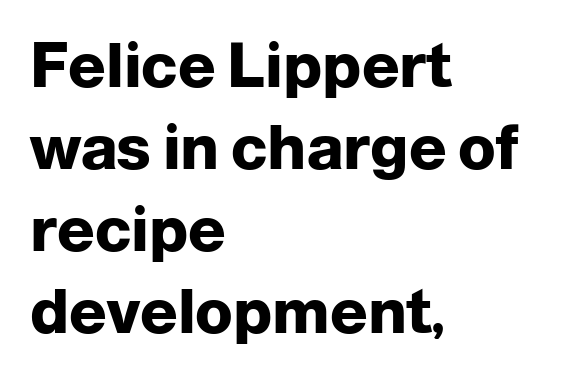
The image shows 62 px heavy sans-serif type, upright; set left-aligned, normal line spacing (1.32x), normal letter spacing, not underlined; low stroke contrast and a medium x-height.
